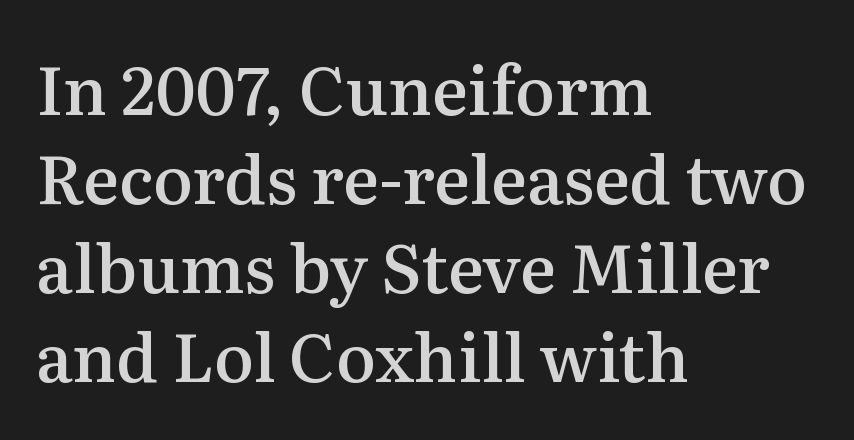
{"serif": "yes", "italic": "no", "bold": "semi", "weight": "semibold", "width": "normal", "stroke_contrast": "medium", "x_height": "medium", "monospaced": "no", "underline": "no", "align": "left", "line_spacing": "normal", "line_spacing_ratio": 1.33, "letter_spacing": "normal", "letter_spacing_em": 0.0, "glyph_px": 67}
